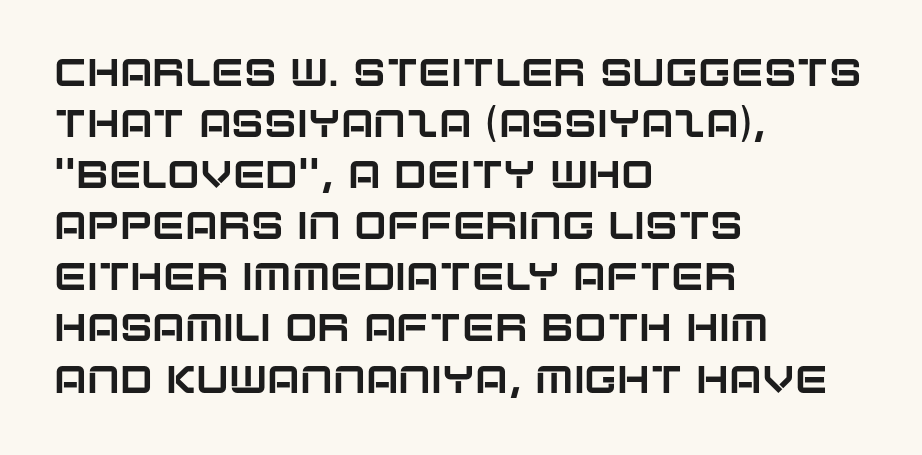
The image shows 39 px sans-serif type, upright; set left-aligned, normal line spacing (1.31x), normal letter spacing, not underlined; low stroke contrast and a large x-height.
